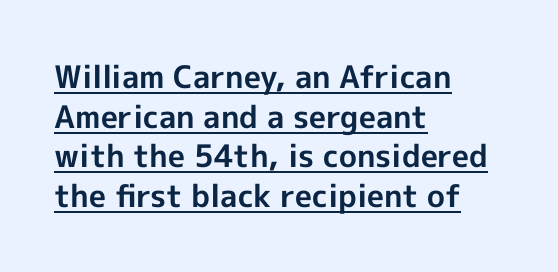
The image shows 31 px bold sans-serif type, upright; set left-aligned, normal line spacing (1.28x), normal letter spacing, underlined; a medium x-height.
